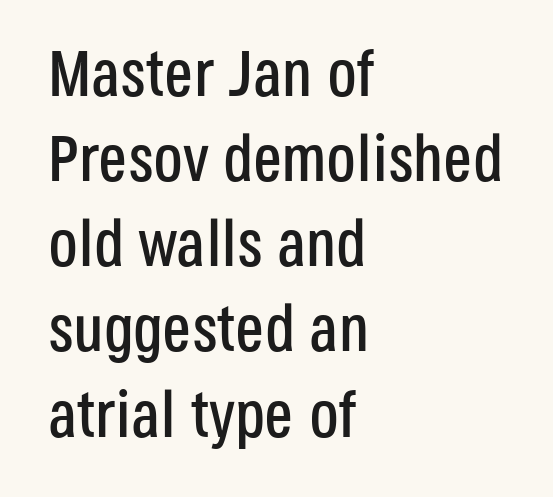
Q: Is the text italic (slanted)? A: No, it is upright.
Q: Is the typeface a serif or a sans-serif typeface? A: Sans-serif.
Q: Is the text underlined? A: No.
Q: How is the paragraph aligned? A: Left-aligned.
Q: Is the spacing between letters normal or unusually wide? A: Normal.
Q: Is the spacing between lines tight, normal or loose? A: Normal.
Q: Width (condensed, normal, or wide)? A: Condensed.
Q: Stroke contrast? A: Low.
Q: x-height? A: Large.
Q: Monospaced? A: No.
